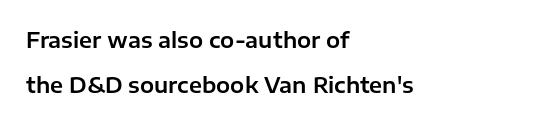
Q: Is the text italic (slanted)? A: No, it is upright.
Q: Is the text underlined? A: No.
Q: How is the paragraph aligned? A: Left-aligned.
Q: Is the spacing between letters normal or unusually wide? A: Normal.
Q: Is the spacing between lines tight, normal or loose? A: Loose.
